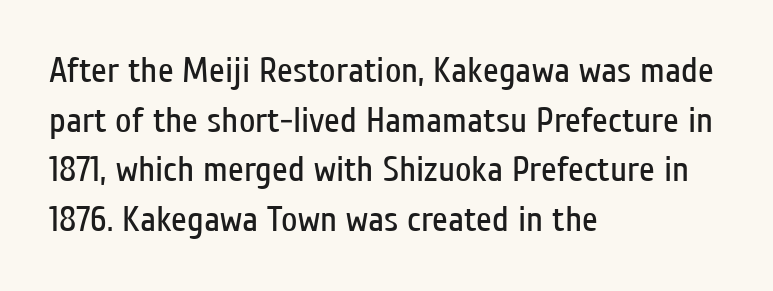
{"serif": "no", "italic": "no", "bold": "no", "weight": "regular", "width": "condensed", "stroke_contrast": "low", "x_height": "medium", "monospaced": "no", "underline": "no", "align": "left", "line_spacing": "normal", "line_spacing_ratio": 1.38, "letter_spacing": "normal", "letter_spacing_em": 0.0, "glyph_px": 36}
